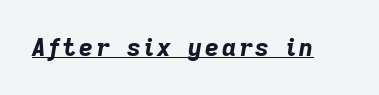
{"italic": "yes", "lean": "right", "slant_degrees": 9, "bold": "yes", "underline": "yes", "glyph_px": 24}
